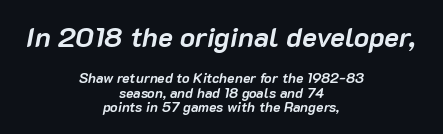
Q: Is the text bold? A: Yes.
Q: Is the text italic (slanted)? A: Yes, it leans right by about 10 degrees.
Q: Is the text underlined? A: No.
Q: How is the paragraph aligned? A: Centered.
Q: Is the spacing between letters normal or unusually wide? A: Normal.
Q: Is the spacing between lines tight, normal or loose? A: Tight.
Q: Which block of text is set in a larger size, the first (top) or the second (bottom)? A: The first (top) one.
Q: Width (condensed, normal, or wide)? A: Normal.
Q: Stroke contrast? A: Low.
Q: x-height? A: Medium.
Q: Monospaced? A: No.
